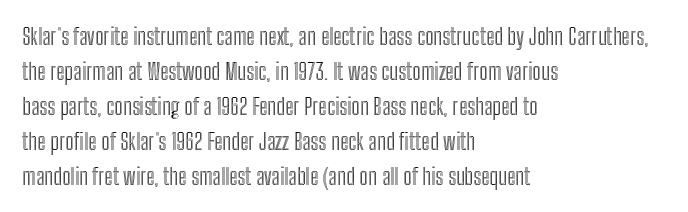
{"italic": "no", "underline": "no", "align": "left", "line_spacing": "normal", "line_spacing_ratio": 1.52, "letter_spacing": "normal", "letter_spacing_em": 0.0, "glyph_px": 23}
